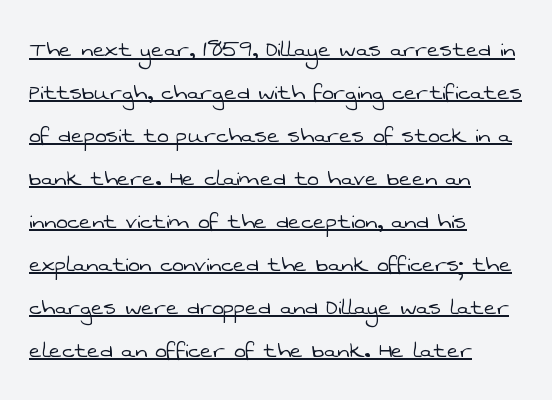
The image shows 27 px text type; set left-aligned, normal line spacing (1.59x), normal letter spacing, underlined.
